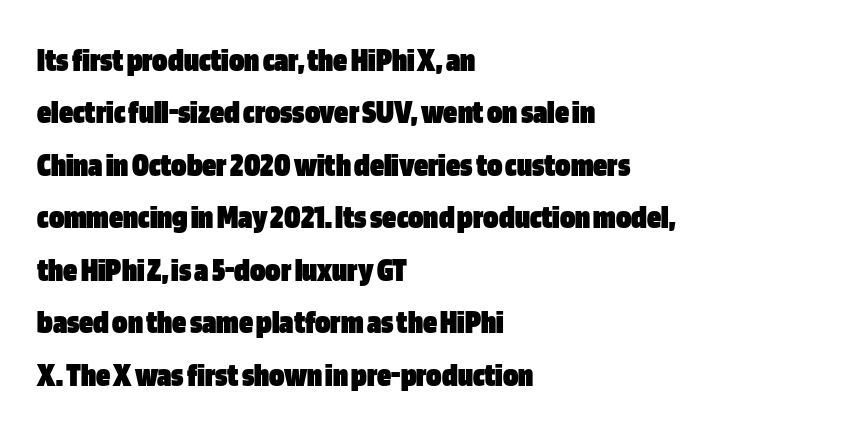
Q: Is the text bold? A: Yes.
Q: Is the text italic (slanted)? A: No, it is upright.
Q: Is the typeface a serif or a sans-serif typeface? A: Sans-serif.
Q: Is the text underlined? A: No.
Q: How is the paragraph aligned? A: Left-aligned.
Q: Is the spacing between letters normal or unusually wide? A: Normal.
Q: Is the spacing between lines tight, normal or loose? A: Normal.
Q: Width (condensed, normal, or wide)? A: Condensed.
Q: Stroke contrast? A: Low.
Q: x-height? A: Large.
Q: Monospaced? A: No.
